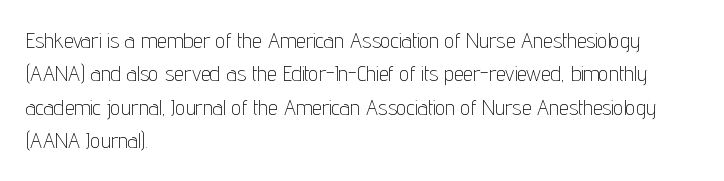
Q: Is the text bold? A: No.
Q: Is the text italic (slanted)? A: No, it is upright.
Q: Is the text underlined? A: No.
Q: How is the paragraph aligned? A: Left-aligned.
Q: Is the spacing between letters normal or unusually wide? A: Normal.
Q: Is the spacing between lines tight, normal or loose? A: Normal.
